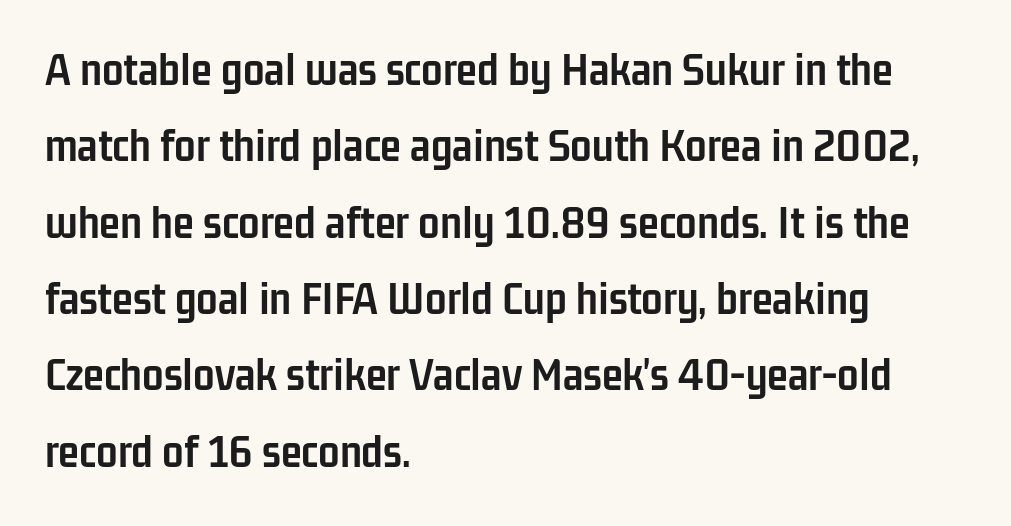
{"serif": "no", "italic": "no", "bold": "yes", "weight": "semibold", "width": "condensed", "stroke_contrast": "low", "x_height": "medium", "monospaced": "no", "underline": "no", "align": "left", "line_spacing": "normal", "line_spacing_ratio": 1.59, "letter_spacing": "normal", "letter_spacing_em": 0.0, "glyph_px": 48}
